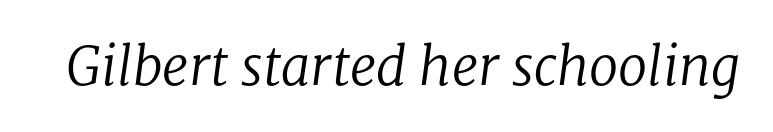
Q: Is the text bold? A: No.
Q: Is the text italic (slanted)? A: Yes, it leans right by about 8 degrees.
Q: Is the typeface a serif or a sans-serif typeface? A: Serif.
Q: Is the text underlined? A: No.
Q: Is the spacing between letters normal or unusually wide? A: Normal.
Q: Width (condensed, normal, or wide)? A: Normal.
Q: Stroke contrast? A: Low.
Q: x-height? A: Medium.
Q: Monospaced? A: No.
